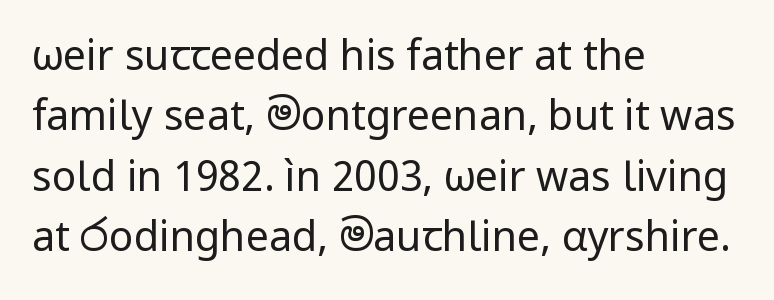
Q: Is the text bold? A: No.
Q: Is the text italic (slanted)? A: No, it is upright.
Q: Is the typeface a serif or a sans-serif typeface? A: Sans-serif.
Q: Is the text underlined? A: No.
Q: How is the paragraph aligned? A: Left-aligned.
Q: Is the spacing between letters normal or unusually wide? A: Normal.
Q: Is the spacing between lines tight, normal or loose? A: Normal.
Q: Width (condensed, normal, or wide)? A: Normal.
Q: Stroke contrast? A: Low.
Q: x-height? A: Medium.
Q: Monospaced? A: No.
